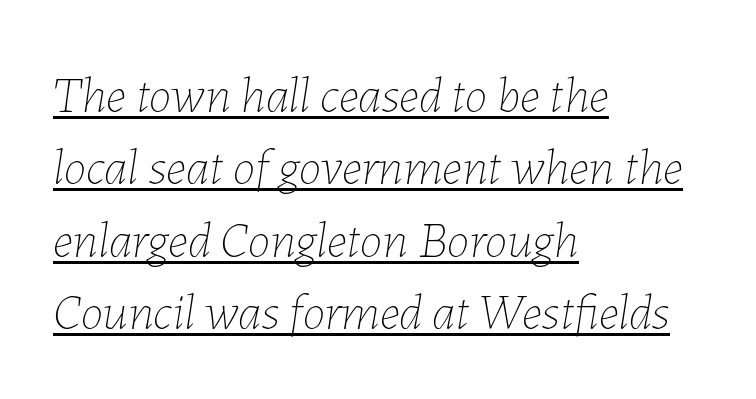
{"italic": "yes", "lean": "right", "slant_degrees": 7, "bold": "no", "weight": "thin", "width": "normal", "stroke_contrast": "low", "x_height": "medium", "monospaced": "no", "underline": "yes", "align": "left", "line_spacing": "normal", "line_spacing_ratio": 1.42, "letter_spacing": "normal", "letter_spacing_em": 0.0, "glyph_px": 51}
